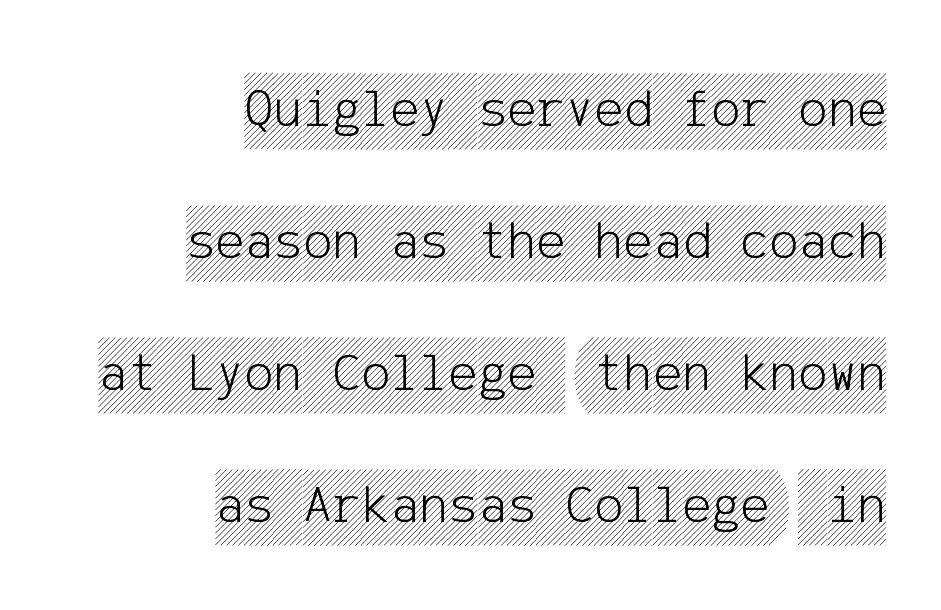
Q: Is the text italic (slanted)? A: No, it is upright.
Q: Is the text underlined? A: No.
Q: How is the paragraph aligned? A: Right-aligned.
Q: Is the spacing between letters normal or unusually wide? A: Normal.
Q: Is the spacing between lines tight, normal or loose? A: Loose.
Q: Width (condensed, normal, or wide)? A: Condensed.
Q: x-height? A: Large.
